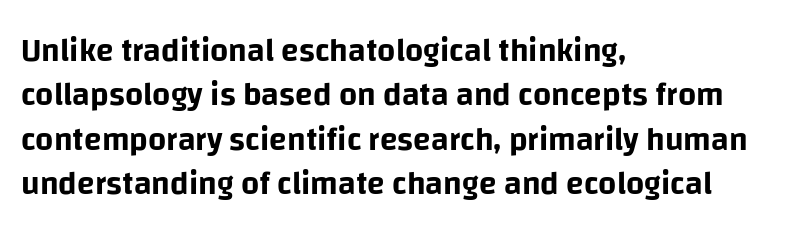
These lines were composed using upright roman letters. Each line starts at the same left margin while the right side varies. The passage shown is typed in a proportional face where columns would drift. The area under the type is left untouched. Note: no serifs on the glyphs.
